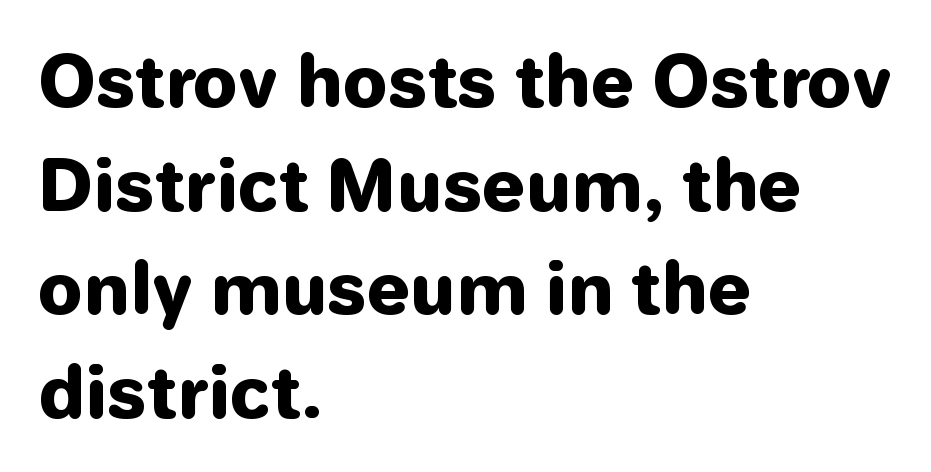
The image shows 70 px heavy sans-serif type, upright; set left-aligned, normal line spacing (1.48x), normal letter spacing, not underlined; low stroke contrast and a medium x-height.
